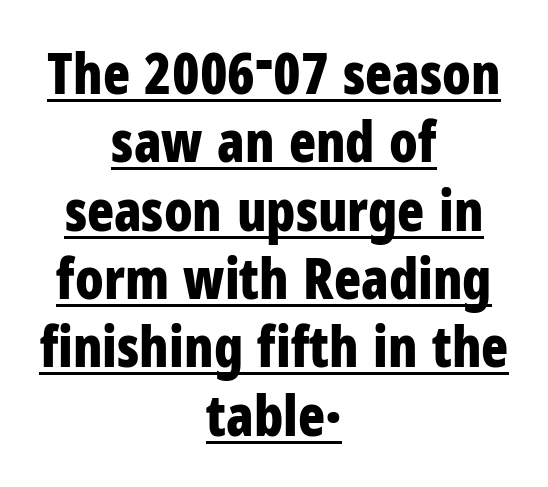
The image shows 56 px bold, condensed sans-serif type, upright; set centered, line spacing 1.22x, normal letter spacing, underlined; low stroke contrast and a medium x-height.
